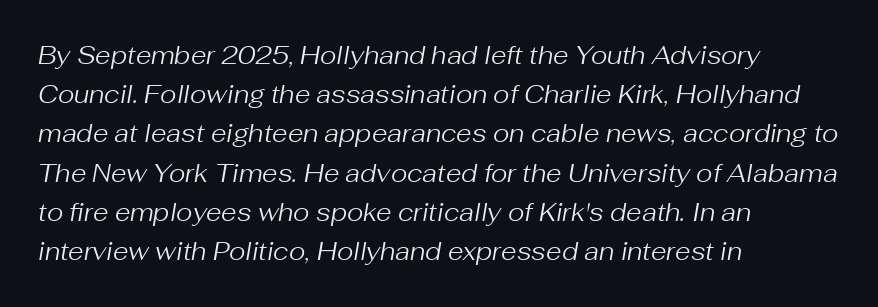
{"italic": "yes", "lean": "right", "slant_degrees": 10, "bold": "no", "underline": "no", "align": "left", "line_spacing": "normal", "line_spacing_ratio": 1.57, "letter_spacing": "normal", "letter_spacing_em": 0.0, "glyph_px": 25}
